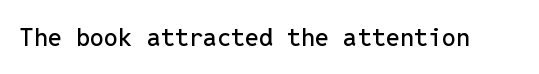
Q: Is the text italic (slanted)? A: No, it is upright.
Q: Is the text underlined? A: No.
Q: Is the spacing between letters normal or unusually wide? A: Normal.
